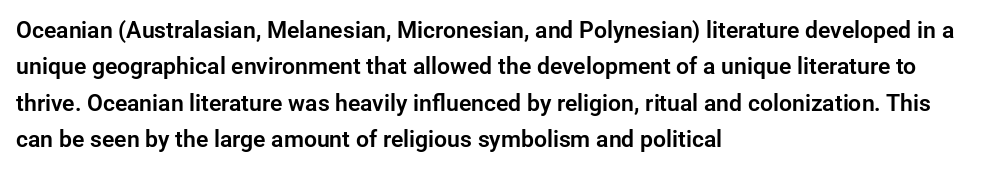
Style check: upright. Honestly, the letter spacing is just normal — you wouldn't notice it. Short and long lines alike share a common starting point at left. Any mark beneath the type? The region is blank. Interline gaps are of average width in this sample.
